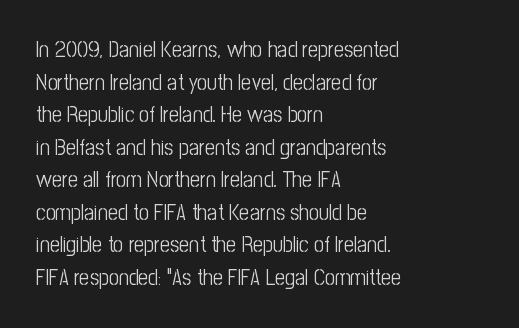
Rows of type keep a routine distance in the vertical direction. The space beneath each line is pristine and unruled. Which margin do the lines hug? The left one — the right edge is uneven. The letterforms sit shoulder to shoulder at normal distance.
